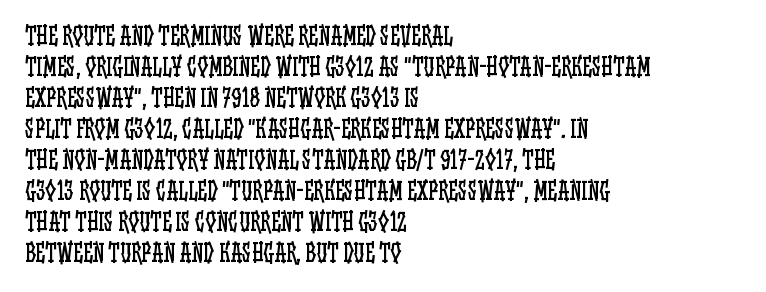
The image shows 24 px text type, upright; set left-aligned, normal line spacing (1.29x), normal letter spacing, not underlined.
